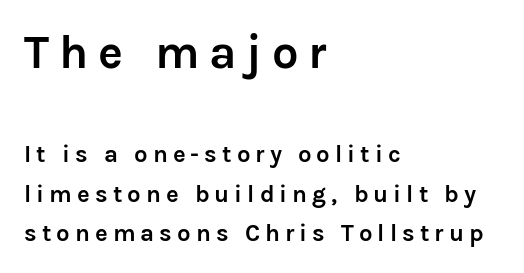
{"serif": "no", "italic": "no", "bold": "yes", "weight": "semibold", "width": "normal", "stroke_contrast": "low", "x_height": "medium", "monospaced": "no", "underline": "no", "align": "left", "line_spacing": "normal", "line_spacing_ratio": 1.65, "letter_spacing": "wide", "letter_spacing_em": 0.21, "larger_block": "first", "size_ratio": 1.96, "glyph_px": 47}
